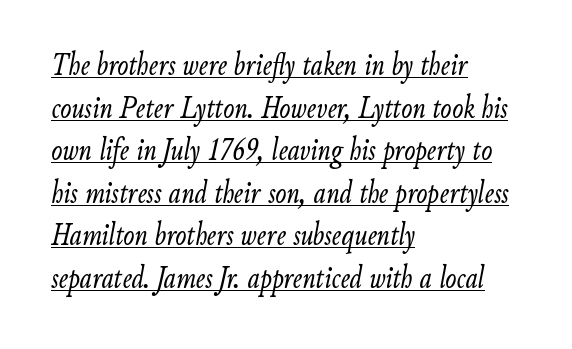
{"italic": "yes", "lean": "right", "slant_degrees": 9, "bold": "no", "weight": "light", "width": "condensed", "stroke_contrast": "low", "x_height": "small", "monospaced": "no", "underline": "yes", "align": "left", "line_spacing": "normal", "line_spacing_ratio": 1.29, "letter_spacing": "normal", "letter_spacing_em": 0.0, "glyph_px": 33}
